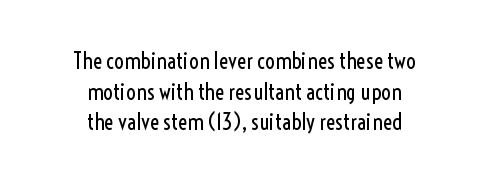
{"italic": "no", "bold": "no", "underline": "no", "align": "center", "line_spacing": "normal", "line_spacing_ratio": 1.39, "letter_spacing": "normal", "letter_spacing_em": 0.0, "glyph_px": 22}
